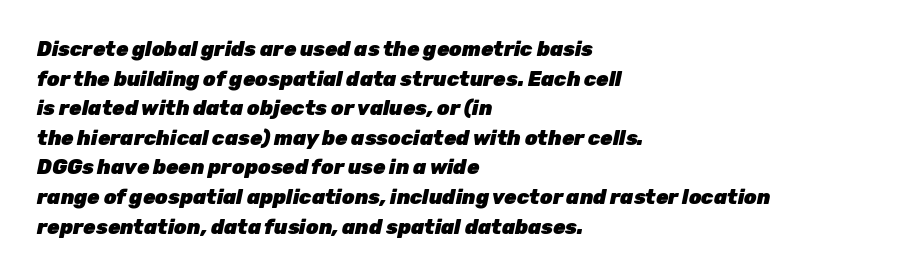
{"italic": "yes", "lean": "right", "slant_degrees": 12, "bold": "yes", "underline": "no", "align": "left", "line_spacing": "normal", "line_spacing_ratio": 1.48, "letter_spacing": "normal", "letter_spacing_em": 0.0, "glyph_px": 20}
